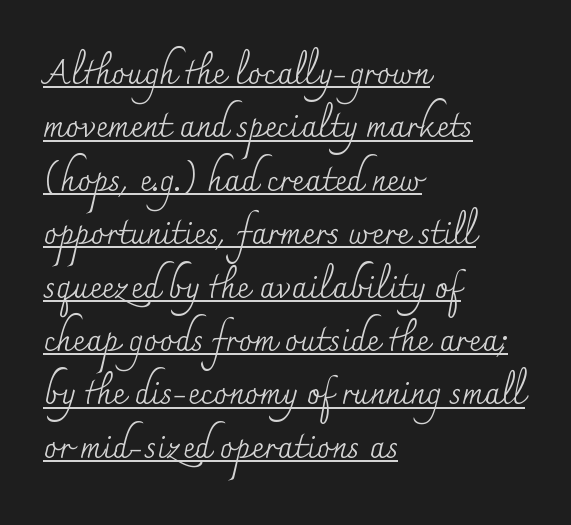
Font category for this specimen: serif. Each line of the rendering has a horizontal stroke beneath the glyphs. Stems here are at most as thick as an everyday book face. Look at the tracking — it's just the regular setting, nothing added.
